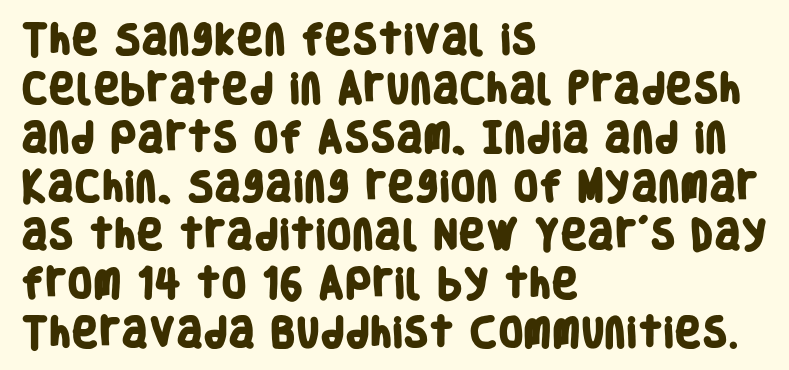
{"serif": "no", "bold": "yes", "weight": "heavy", "width": "condensed", "stroke_contrast": "low", "x_height": "large", "monospaced": "no", "underline": "no", "align": "left", "line_spacing": "normal", "line_spacing_ratio": 1.48, "letter_spacing": "normal", "letter_spacing_em": 0.0, "glyph_px": 33}
